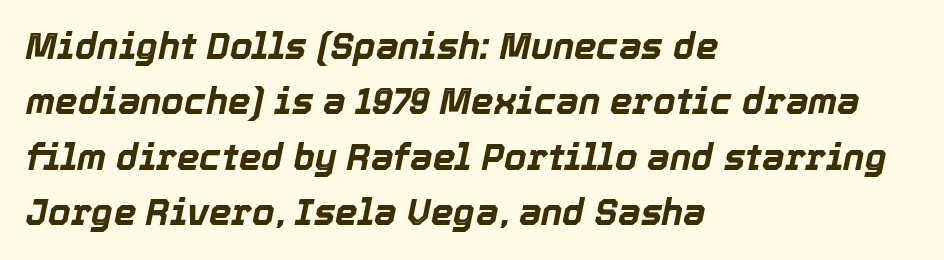
{"italic": "yes", "lean": "right", "slant_degrees": 12, "bold": "yes", "weight": "bold", "width": "normal", "x_height": "medium", "monospaced": "no", "underline": "no", "align": "left", "line_spacing": "normal", "line_spacing_ratio": 1.54, "letter_spacing": "normal", "letter_spacing_em": 0.0, "glyph_px": 36}
